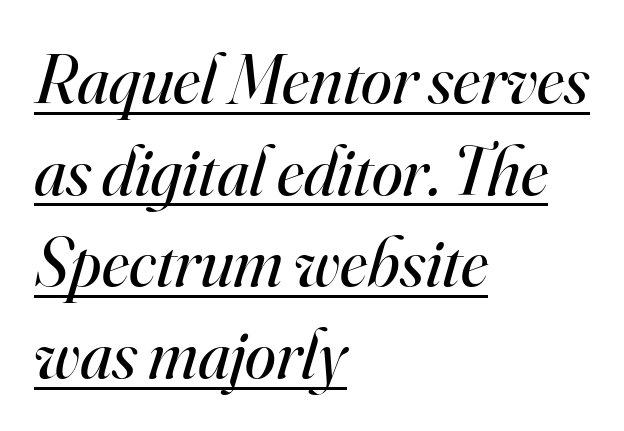
Q: Is the text bold? A: No.
Q: Is the text italic (slanted)? A: Yes, it leans right by about 16 degrees.
Q: Is the typeface a serif or a sans-serif typeface? A: Serif.
Q: Is the text underlined? A: Yes.
Q: How is the paragraph aligned? A: Left-aligned.
Q: Is the spacing between letters normal or unusually wide? A: Normal.
Q: Is the spacing between lines tight, normal or loose? A: Normal.
Q: Width (condensed, normal, or wide)? A: Normal.
Q: Stroke contrast? A: High.
Q: x-height? A: Small.
Q: Monospaced? A: No.
